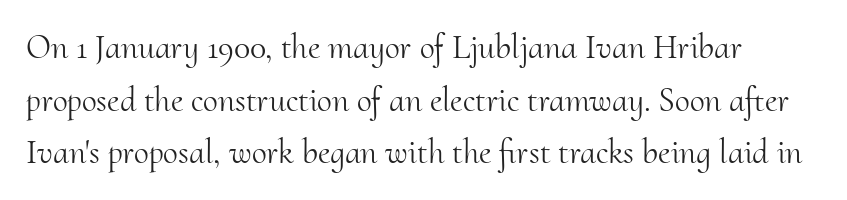
Q: Is the text bold? A: No.
Q: Is the text italic (slanted)? A: No, it is upright.
Q: Is the typeface a serif or a sans-serif typeface? A: Serif.
Q: Is the text underlined? A: No.
Q: Is the spacing between letters normal or unusually wide? A: Normal.
Q: Is the spacing between lines tight, normal or loose? A: Normal.
Q: Width (condensed, normal, or wide)? A: Normal.
Q: Stroke contrast? A: Medium.
Q: x-height? A: Small.
Q: Monospaced? A: No.
